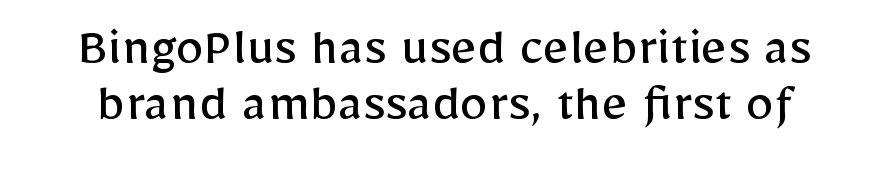
Q: Is the text bold? A: No.
Q: Is the text italic (slanted)? A: No, it is upright.
Q: Is the typeface a serif or a sans-serif typeface? A: Sans-serif.
Q: Is the text underlined? A: No.
Q: Is the spacing between letters normal or unusually wide? A: Normal.
Q: Is the spacing between lines tight, normal or loose? A: Tight.
Q: Width (condensed, normal, or wide)? A: Normal.
Q: Stroke contrast? A: Low.
Q: x-height? A: Medium.
Q: Monospaced? A: No.
